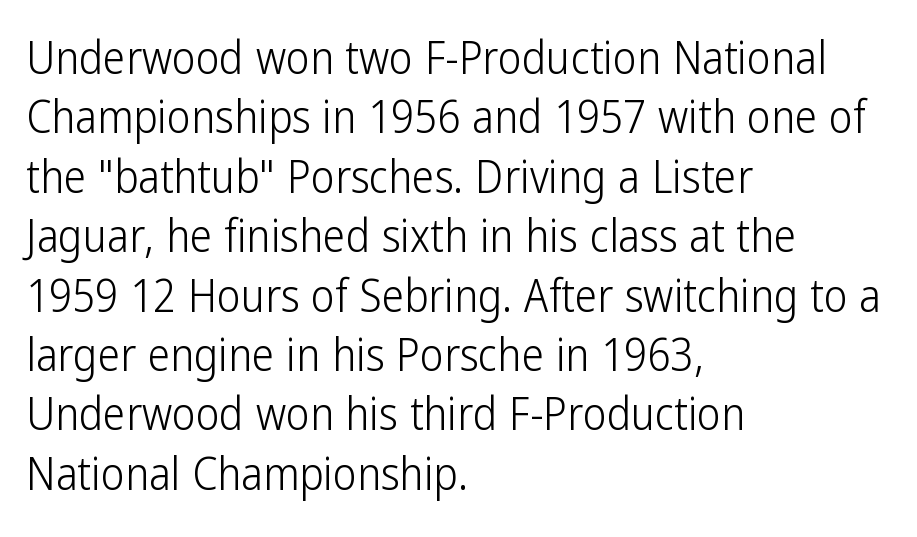
{"serif": "no", "italic": "no", "bold": "no", "weight": "light", "width": "condensed", "stroke_contrast": "low", "x_height": "medium", "monospaced": "no", "underline": "no", "align": "left", "line_spacing": "normal", "line_spacing_ratio": 1.32, "letter_spacing": "normal", "letter_spacing_em": 0.0, "glyph_px": 45}
